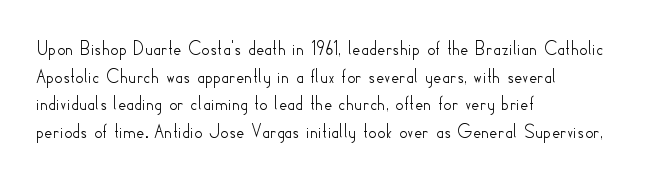
Q: Is the text italic (slanted)? A: No, it is upright.
Q: Is the text underlined? A: No.
Q: How is the paragraph aligned? A: Left-aligned.
Q: Is the spacing between letters normal or unusually wide? A: Normal.
Q: Is the spacing between lines tight, normal or loose? A: Normal.
